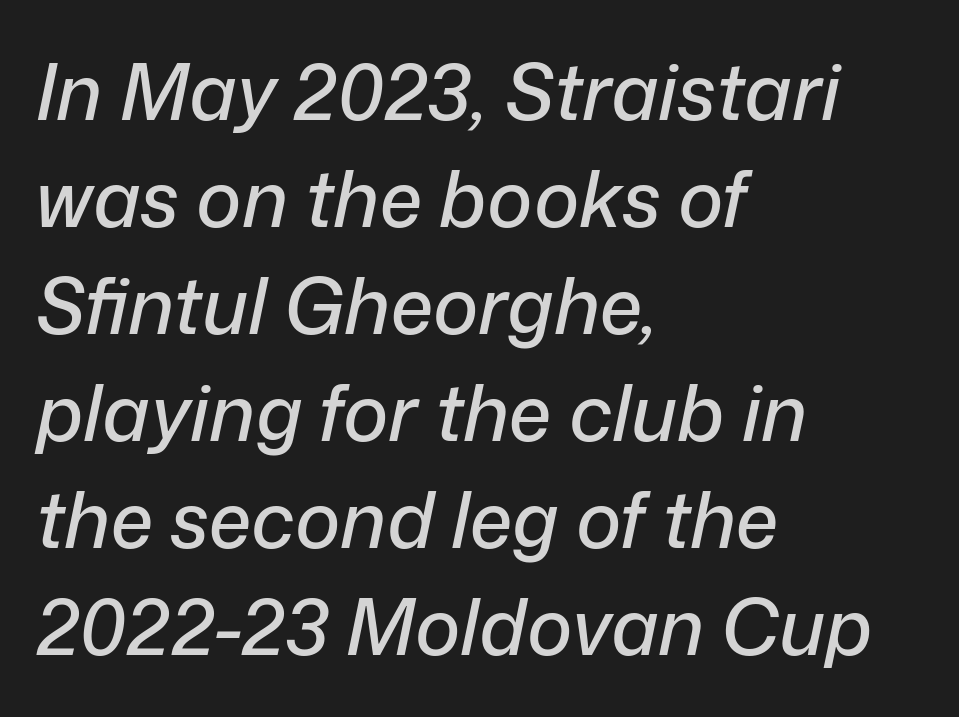
Q: Is the text italic (slanted)? A: Yes, it leans right by about 12 degrees.
Q: Is the text underlined? A: No.
Q: How is the paragraph aligned? A: Left-aligned.
Q: Is the spacing between letters normal or unusually wide? A: Normal.
Q: Is the spacing between lines tight, normal or loose? A: Normal.
Q: Width (condensed, normal, or wide)? A: Normal.
Q: Stroke contrast? A: Low.
Q: x-height? A: Medium.
Q: Monospaced? A: No.
